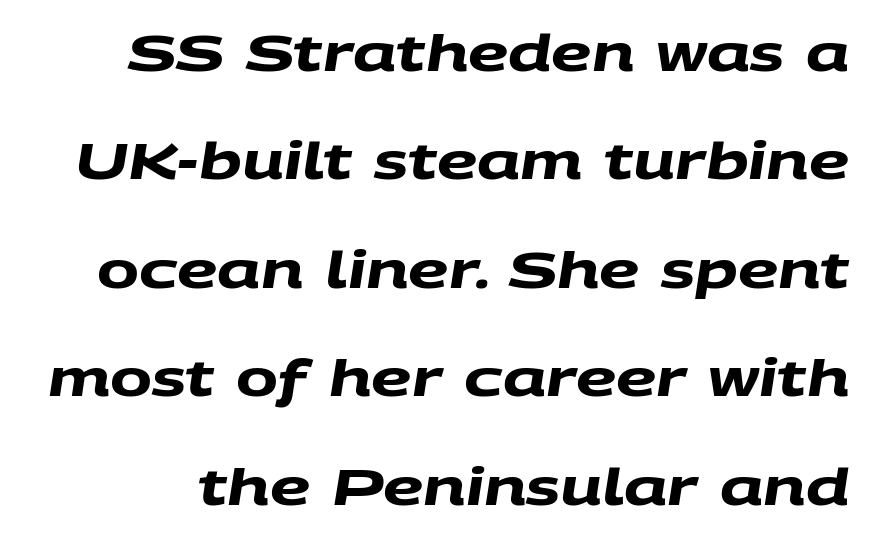
The image shows 50 px heavy, wide sans-serif type; set loose line spacing (2.17x), normal letter spacing, not underlined; medium stroke contrast and a large x-height.
